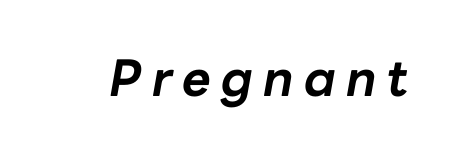
Q: Is the text bold? A: Yes.
Q: Is the text italic (slanted)? A: Yes, it leans right by about 10 degrees.
Q: Is the text underlined? A: No.
Q: Is the spacing between letters normal or unusually wide? A: Unusually wide.
Q: Width (condensed, normal, or wide)? A: Normal.
Q: Stroke contrast? A: Low.
Q: x-height? A: Medium.
Q: Monospaced? A: No.
